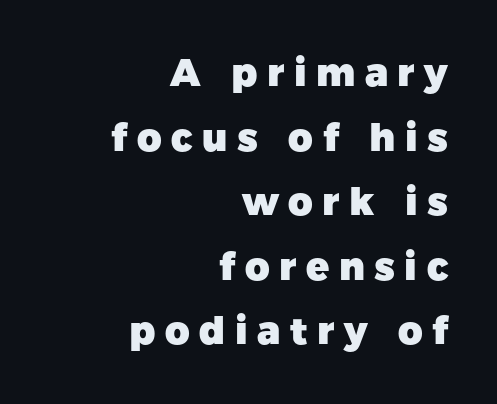
Q: Is the text bold? A: Yes.
Q: Is the text italic (slanted)? A: No, it is upright.
Q: Is the typeface a serif or a sans-serif typeface? A: Sans-serif.
Q: Is the text underlined? A: No.
Q: How is the paragraph aligned? A: Right-aligned.
Q: Is the spacing between letters normal or unusually wide? A: Unusually wide.
Q: Is the spacing between lines tight, normal or loose? A: Normal.
Q: Width (condensed, normal, or wide)? A: Normal.
Q: Stroke contrast? A: Low.
Q: x-height? A: Medium.
Q: Monospaced? A: No.
